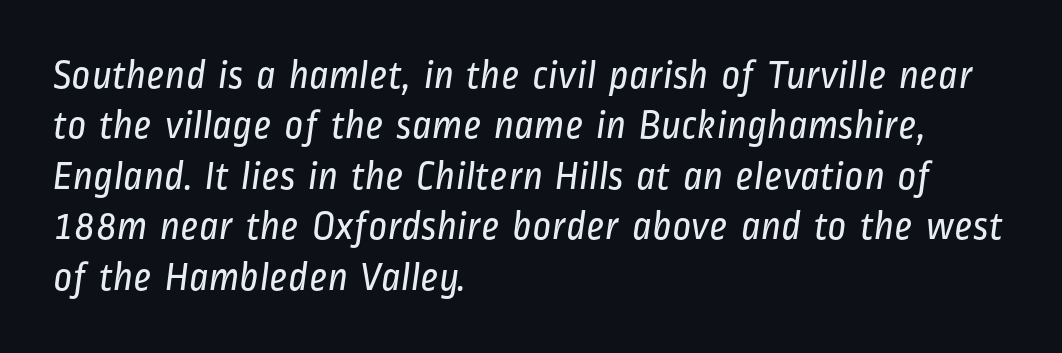
{"serif": "no", "bold": "no", "weight": "regular", "width": "condensed", "stroke_contrast": "low", "x_height": "medium", "monospaced": "no", "underline": "no", "align": "left", "line_spacing_ratio": 1.23, "letter_spacing": "normal", "letter_spacing_em": 0.0, "glyph_px": 41}
